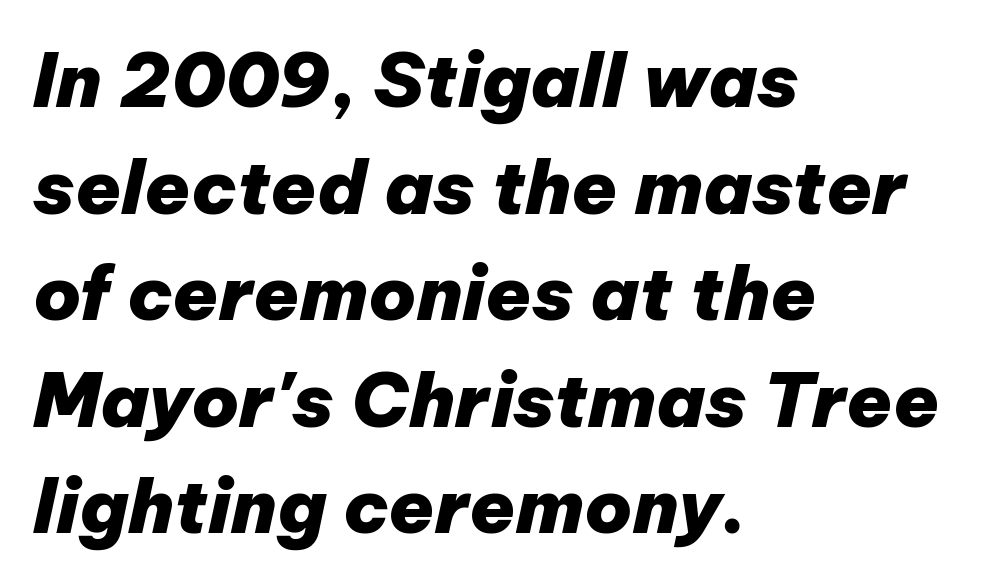
The image shows 74 px heavy type, italic (leaning right); set left-aligned, normal line spacing (1.44x), normal letter spacing, not underlined; low stroke contrast and a medium x-height.
